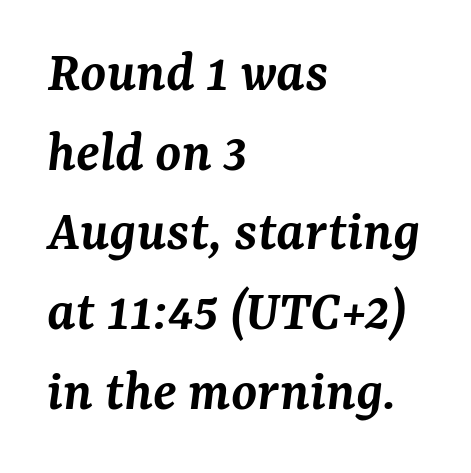
Q: Is the text bold? A: Semi-bold.
Q: Is the text italic (slanted)? A: Yes, it leans right by about 7 degrees.
Q: Is the typeface a serif or a sans-serif typeface? A: Serif.
Q: Is the text underlined? A: No.
Q: How is the paragraph aligned? A: Left-aligned.
Q: Is the spacing between letters normal or unusually wide? A: Normal.
Q: Is the spacing between lines tight, normal or loose? A: Normal.
Q: Width (condensed, normal, or wide)? A: Normal.
Q: Stroke contrast? A: Medium.
Q: x-height? A: Medium.
Q: Monospaced? A: No.
